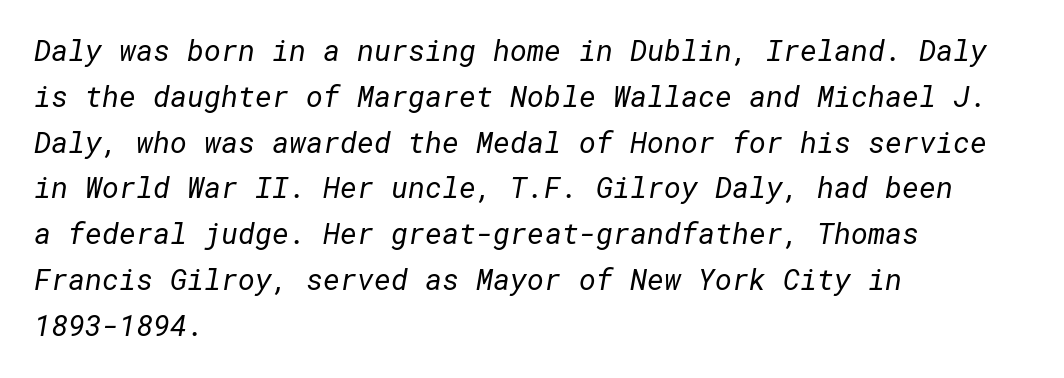
The image shows 29 px regular-weight sans-serif type; set left-aligned, normal line spacing (1.58x), normal letter spacing, not underlined; low stroke contrast and a medium x-height.
